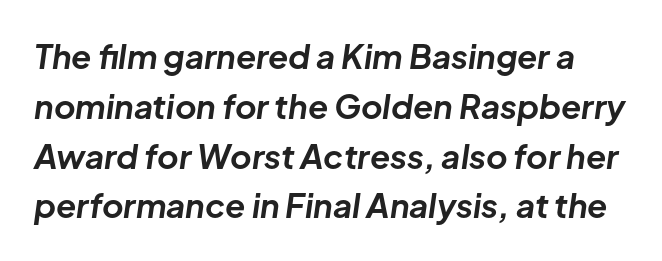
{"italic": "yes", "lean": "right", "slant_degrees": 8, "bold": "yes", "weight": "bold", "width": "normal", "stroke_contrast": "low", "x_height": "medium", "monospaced": "no", "underline": "no", "line_spacing": "normal", "line_spacing_ratio": 1.51, "letter_spacing": "normal", "letter_spacing_em": 0.0, "glyph_px": 33}
